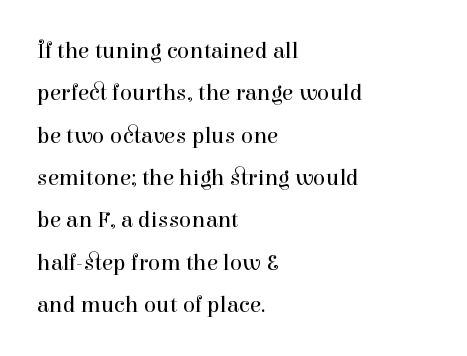
Q: Is the text bold? A: No.
Q: Is the text italic (slanted)? A: No, it is upright.
Q: Is the text underlined? A: No.
Q: How is the paragraph aligned? A: Left-aligned.
Q: Is the spacing between letters normal or unusually wide? A: Normal.
